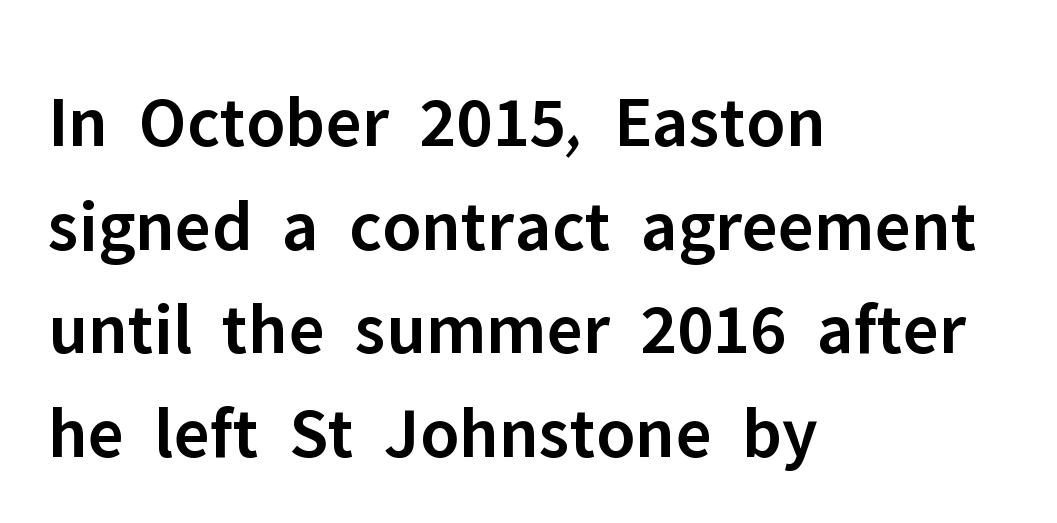
The image shows 74 px semibold sans-serif type, upright; set left-aligned, normal line spacing (1.4x), normal letter spacing, not underlined; low stroke contrast and a medium x-height.
